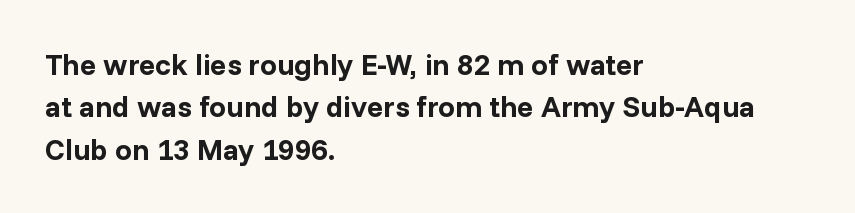
Q: Is the text bold? A: Yes.
Q: Is the text italic (slanted)? A: No, it is upright.
Q: Is the typeface a serif or a sans-serif typeface? A: Sans-serif.
Q: Is the text underlined? A: No.
Q: How is the paragraph aligned? A: Left-aligned.
Q: Is the spacing between letters normal or unusually wide? A: Normal.
Q: Is the spacing between lines tight, normal or loose? A: Normal.
Q: Width (condensed, normal, or wide)? A: Normal.
Q: Stroke contrast? A: Low.
Q: x-height? A: Medium.
Q: Monospaced? A: No.
